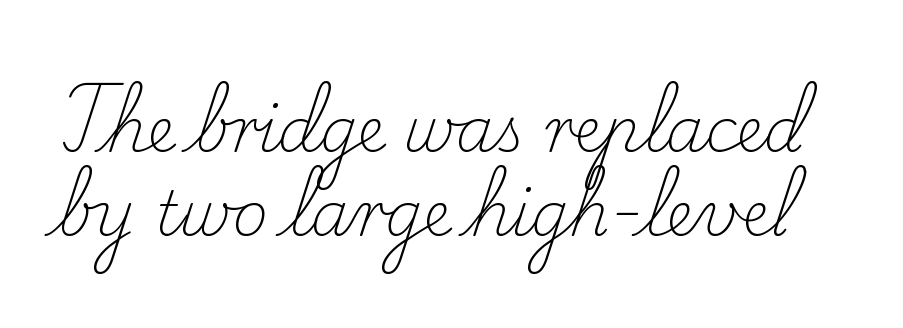
The image shows 61 px light serif type; set normal line spacing (1.37x), normal letter spacing, not underlined; low stroke contrast and a small x-height.
